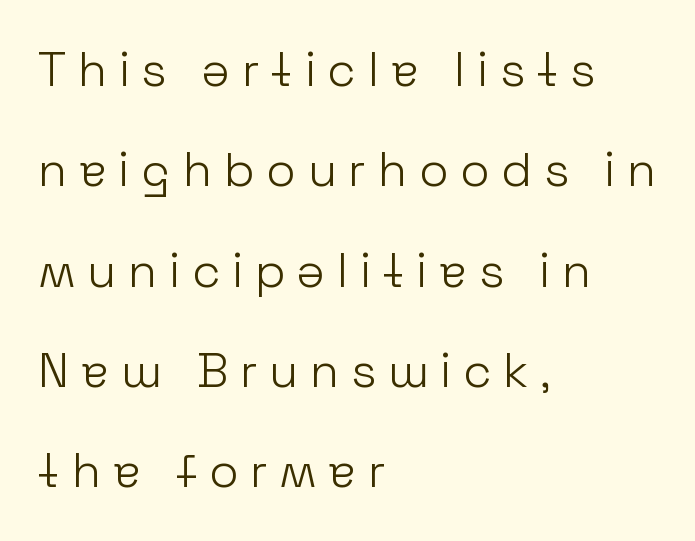
Q: Is the text bold? A: No.
Q: Is the text italic (slanted)? A: No, it is upright.
Q: Is the typeface a serif or a sans-serif typeface? A: Sans-serif.
Q: Is the text underlined? A: No.
Q: How is the paragraph aligned? A: Left-aligned.
Q: Is the spacing between letters normal or unusually wide? A: Unusually wide.
Q: Is the spacing between lines tight, normal or loose? A: Loose.
Q: Width (condensed, normal, or wide)? A: Normal.
Q: Stroke contrast? A: Low.
Q: x-height? A: Medium.
Q: Monospaced? A: No.
